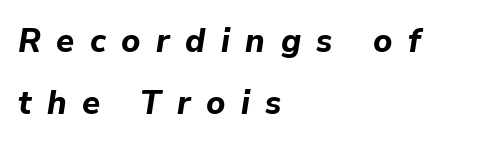
{"italic": "yes", "lean": "right", "slant_degrees": 9, "bold": "yes", "weight": "bold", "width": "normal", "stroke_contrast": "low", "x_height": "medium", "monospaced": "no", "underline": "no", "align": "left", "line_spacing_ratio": 1.87, "letter_spacing": "wide", "letter_spacing_em": 0.47, "glyph_px": 33}
